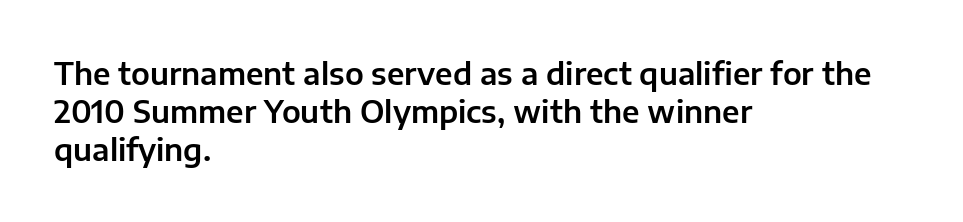
This sample has the flowing, uneven cadence of proportional lettering. Is there much room between lines? A standard amount, neither cramped nor airy. Nope, not italic — everything's standing straight. Type without underlining. Does the type have serifs? No, each stem ends abruptly.
